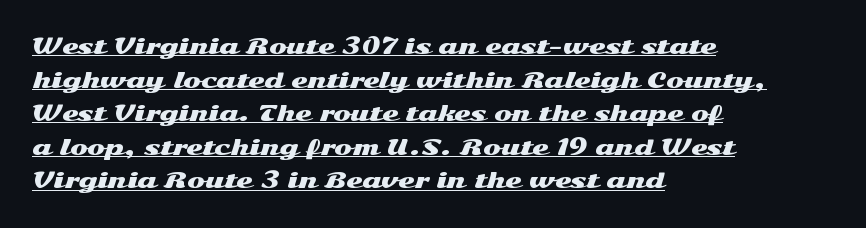
Q: Is the text italic (slanted)? A: Yes.
Q: Is the text underlined? A: Yes.
Q: How is the paragraph aligned? A: Left-aligned.
Q: Is the spacing between letters normal or unusually wide? A: Normal.
Q: Is the spacing between lines tight, normal or loose? A: Normal.
